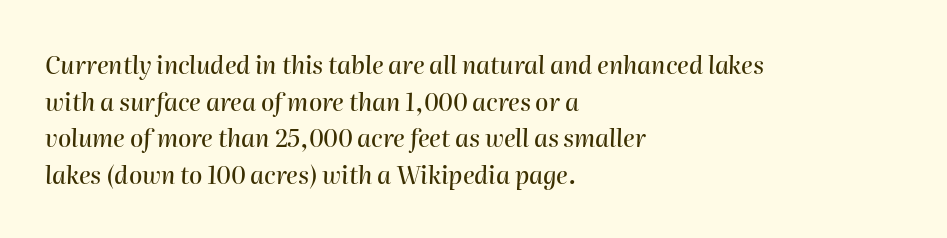
The image shows 24 px text type, italic (leaning right); set left-aligned, normal line spacing (1.53x), normal letter spacing, not underlined.
